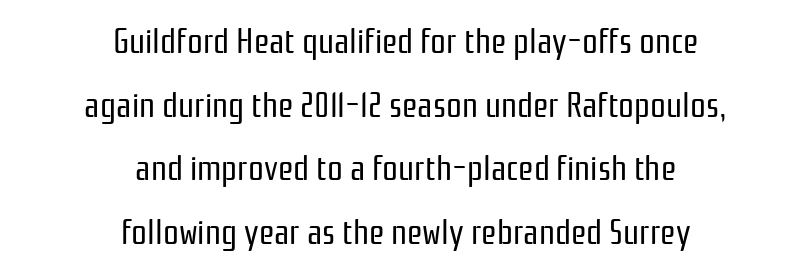
{"serif": "no", "italic": "no", "bold": "no", "weight": "regular", "width": "condensed", "stroke_contrast": "low", "x_height": "medium", "monospaced": "no", "underline": "no", "align": "center", "line_spacing_ratio": 1.82, "letter_spacing": "normal", "letter_spacing_em": 0.0, "glyph_px": 35}
